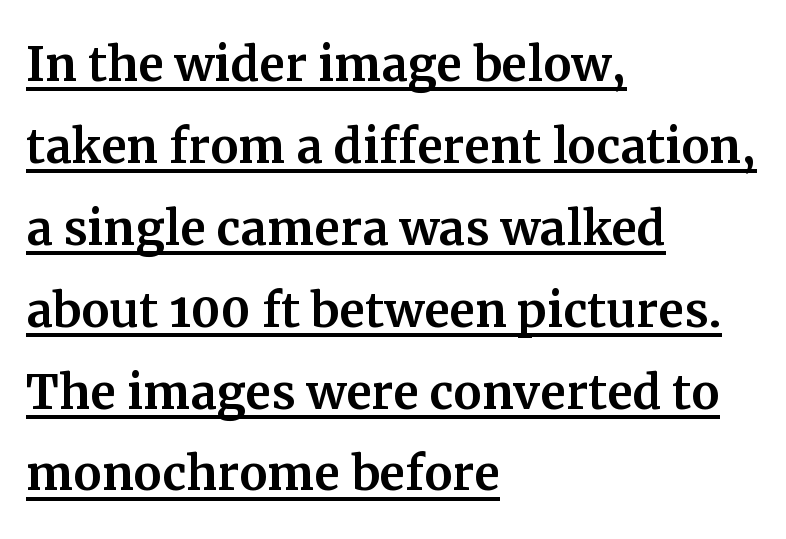
This is underlined copy, the kind a proofreader might mark for attention. The setting favours the left margin, as ordinary paragraphs usually do. The passage shown has conventional tracking throughout. Every stem runs plumb, perpendicular to the baseline. Note the varied advance widths — an 'i' is clearly narrower than an 'm'.
